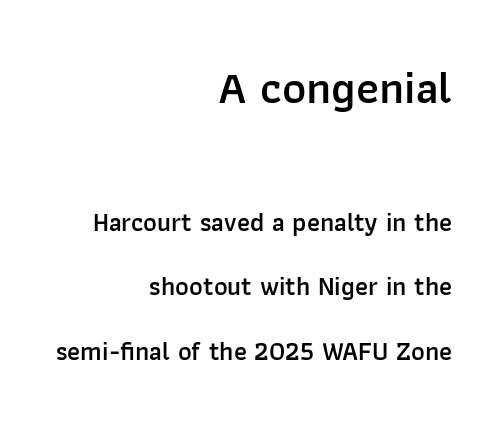
The image shows 46 px semibold sans-serif type, upright; set right-aligned, loose line spacing (2.48x), normal letter spacing, not underlined; the first (top) block is 1.77x larger; low stroke contrast and a medium x-height.
